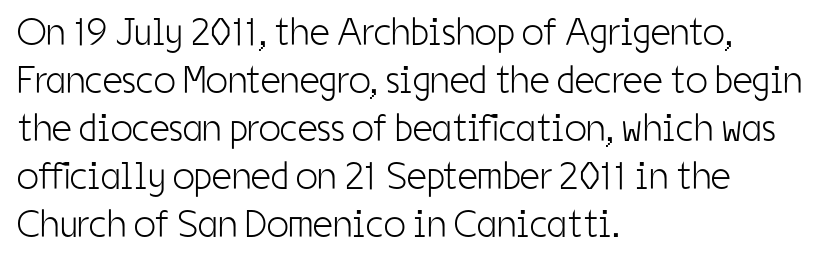
Q: Is the text bold? A: No.
Q: Is the text italic (slanted)? A: No, it is upright.
Q: Is the typeface a serif or a sans-serif typeface? A: Sans-serif.
Q: Is the text underlined? A: No.
Q: How is the paragraph aligned? A: Left-aligned.
Q: Is the spacing between letters normal or unusually wide? A: Normal.
Q: Width (condensed, normal, or wide)? A: Condensed.
Q: Stroke contrast? A: Low.
Q: x-height? A: Medium.
Q: Monospaced? A: No.
